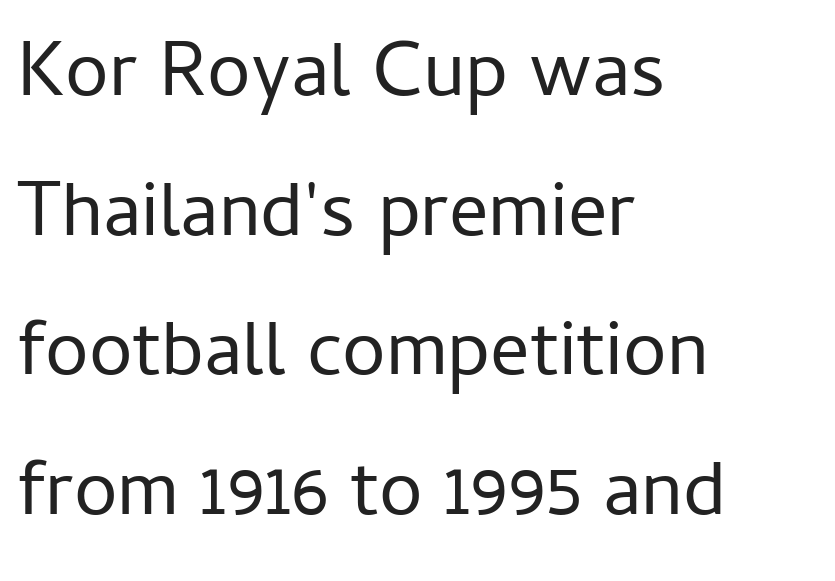
{"serif": "no", "italic": "no", "bold": "no", "weight": "regular", "width": "normal", "stroke_contrast": "low", "x_height": "medium", "monospaced": "no", "underline": "no", "align": "left", "line_spacing_ratio": 1.79, "letter_spacing": "normal", "letter_spacing_em": 0.0, "glyph_px": 78}
